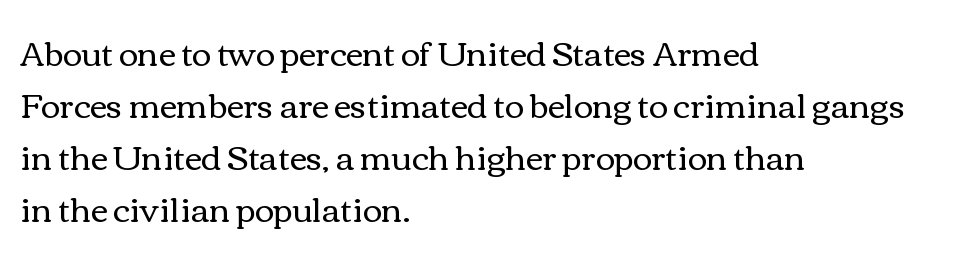
Q: Is the text bold? A: No.
Q: Is the text italic (slanted)? A: No, it is upright.
Q: Is the text underlined? A: No.
Q: How is the paragraph aligned? A: Left-aligned.
Q: Is the spacing between letters normal or unusually wide? A: Normal.
Q: Is the spacing between lines tight, normal or loose? A: Normal.
Q: Width (condensed, normal, or wide)? A: Wide.
Q: x-height? A: Medium.
Q: Monospaced? A: No.
